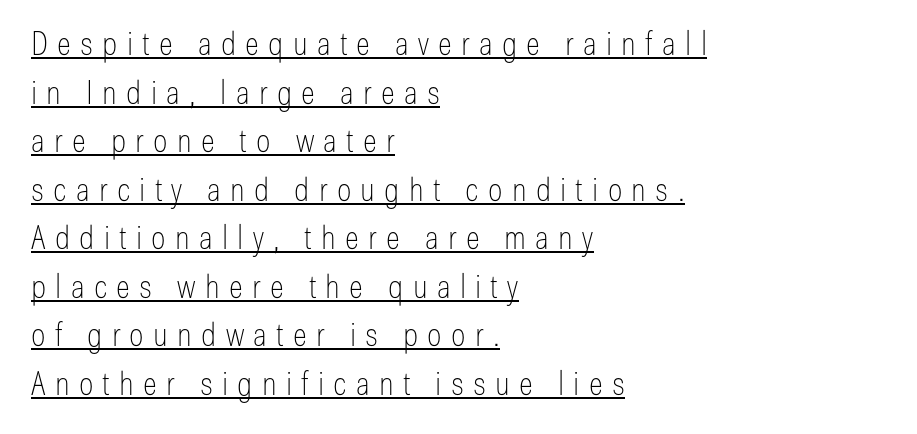
{"serif": "no", "italic": "no", "bold": "no", "weight": "thin", "width": "condensed", "stroke_contrast": "low", "x_height": "medium", "monospaced": "no", "underline": "yes", "align": "left", "line_spacing": "normal", "line_spacing_ratio": 1.47, "letter_spacing": "wide", "letter_spacing_em": 0.28, "glyph_px": 33}
